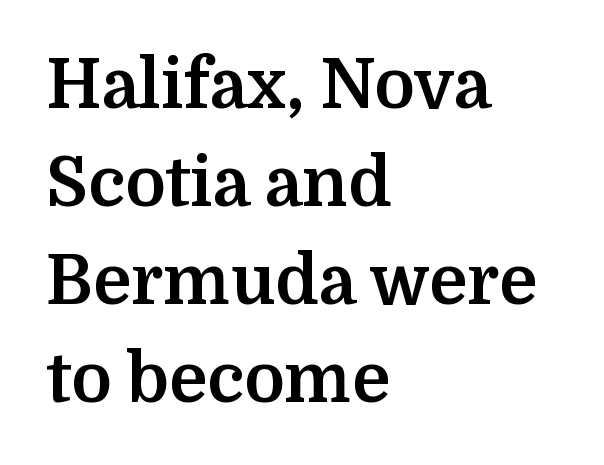
{"serif": "yes", "italic": "no", "bold": "yes", "weight": "bold", "width": "normal", "stroke_contrast": "medium", "x_height": "medium", "monospaced": "no", "underline": "no", "align": "left", "line_spacing": "normal", "line_spacing_ratio": 1.44, "letter_spacing": "normal", "letter_spacing_em": 0.0, "glyph_px": 68}
